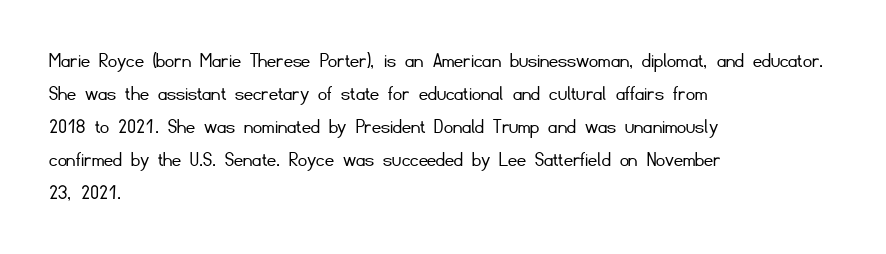
Q: Is the text bold? A: No.
Q: Is the text italic (slanted)? A: No, it is upright.
Q: Is the text underlined? A: No.
Q: How is the paragraph aligned? A: Left-aligned.
Q: Is the spacing between letters normal or unusually wide? A: Normal.
Q: Is the spacing between lines tight, normal or loose? A: Normal.
